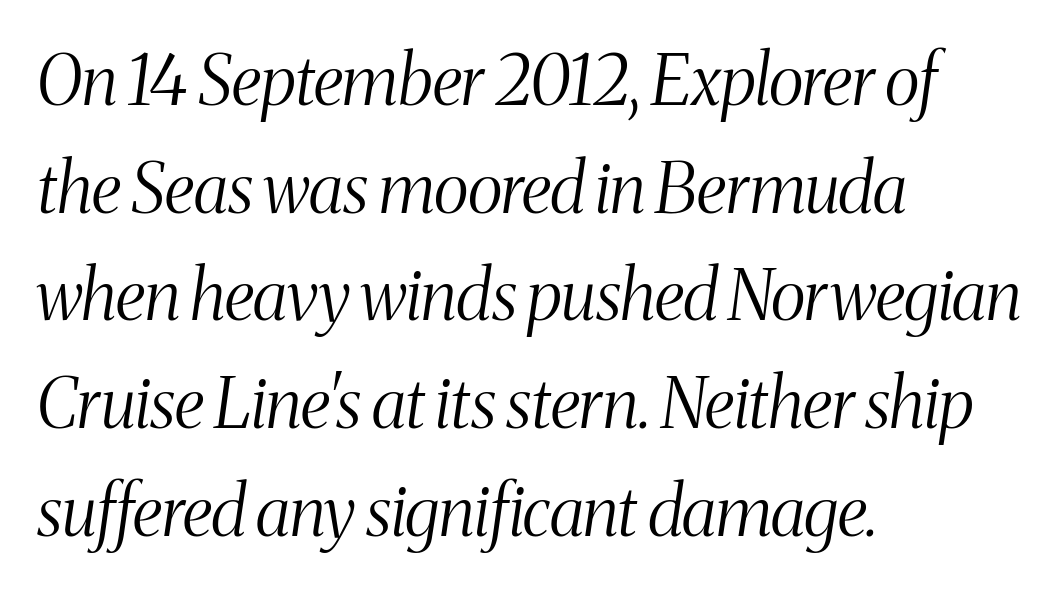
The image shows 69 px light, condensed serif type, italic (leaning right); set left-aligned, normal line spacing (1.56x), normal letter spacing, not underlined; medium stroke contrast and a medium x-height.
